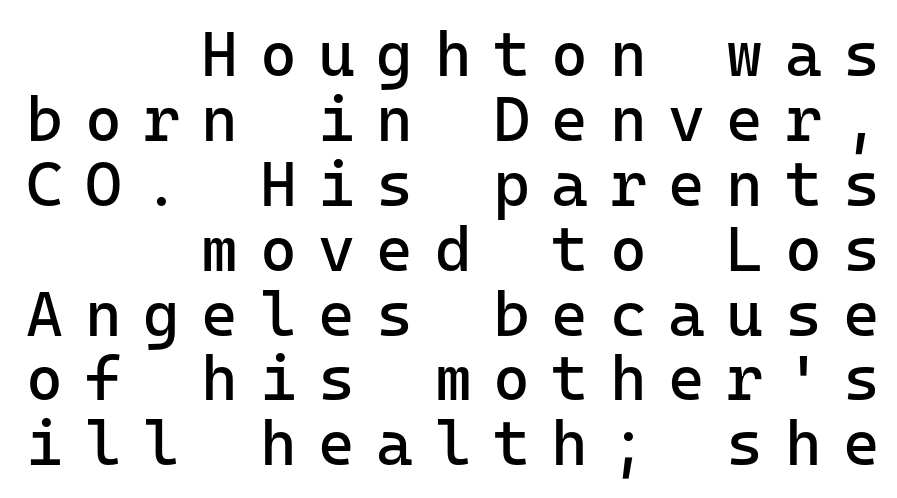
Only glyphs here, with clear space below each row. This reads as an unemphasized weight, regular at the heaviest. Note: no serifs on the glyphs. The typesetter chose a ragged-left arrangement here.
